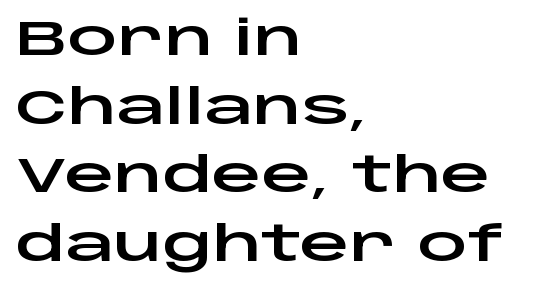
The image shows 49 px wide sans-serif type, upright; set left-aligned, normal line spacing (1.4x), normal letter spacing, not underlined; low stroke contrast and a large x-height.
